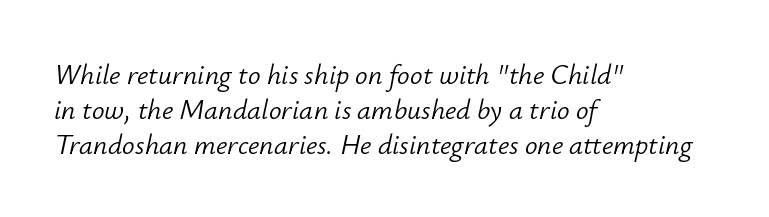
Baseline-to-baseline distance is the conventional proportion of letter height. No word sits above an underline. The letterforms sit shoulder to shoulder at normal distance. Does the lettering tilt? It does — this is italic. Stroke mass is kept to a normal reading level or below.
